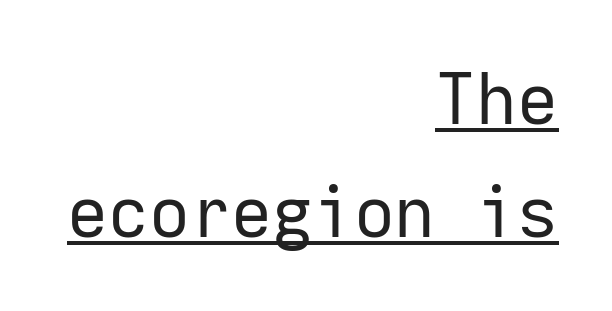
Summary of vertical rhythm: regular, with standard interline spacing. Compared with undecorated copy, this sample adds a rule below the words. Is the type heavy? It reads as light-to-regular instead. A typesetter would label this face a sans. The letters march in equal steps, a hallmark of fixed-pitch type. Caption: multi-line text, flush right, ragged left.
